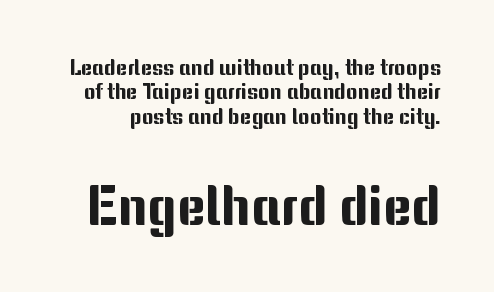
Varying glyph widths throughout — classic text-font behaviour. Summary of vertical rhythm: compact, with narrow interline spacing. Nothing sits at the stroke ends, so this counts as sans-serif. Lines of text with bare space underneath. Between one letter and the next there's only the usual sliver of space. The block sitting lower on the canvas is the one with enlarged characters.
